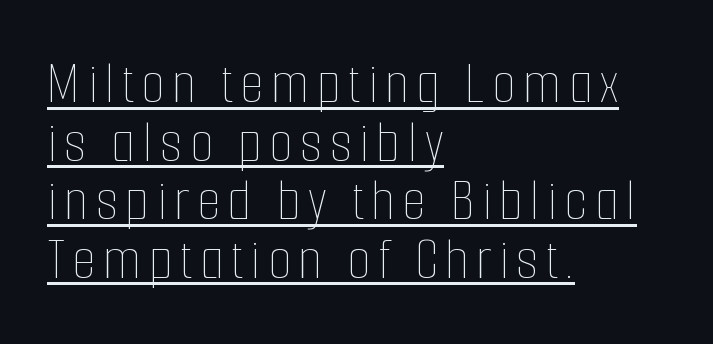
Q: Is the text bold? A: No.
Q: Is the text italic (slanted)? A: No, it is upright.
Q: Is the text underlined? A: Yes.
Q: How is the paragraph aligned? A: Left-aligned.
Q: Is the spacing between lines tight, normal or loose? A: Tight.
Q: Width (condensed, normal, or wide)? A: Condensed.
Q: Stroke contrast? A: Low.
Q: x-height? A: Medium.
Q: Monospaced? A: No.
